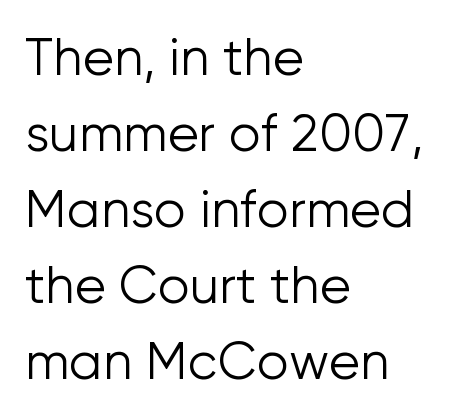
Do the characters align in a grid? No, the font is proportional. Summary of weight: not heavy and not bold. Look at the bottom of the vertical strokes: they stop flat, with no serifs. Line starts are locked; line ends wander. Italic: no, the glyphs are upright roman.
